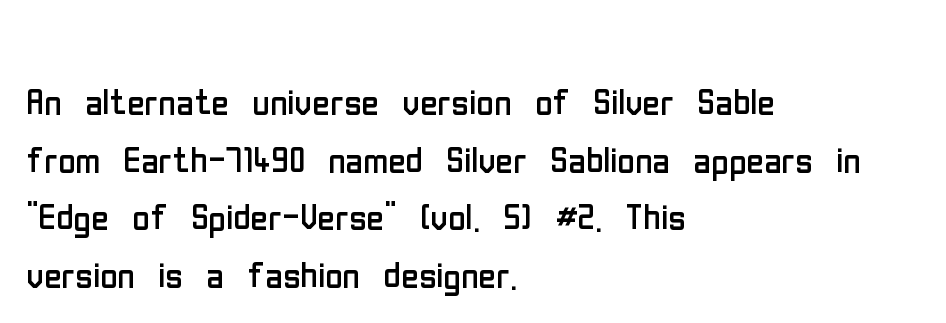
Observe the ordinary spacing: letters are neighbours, not strangers. Italic? Not at all — the glyphs are vertical. Font category for this specimen: sans-serif. A clean baseline with only descenders dipping below it. The rendering anchors every line to the left-hand side. This sample has the flowing, uneven cadence of proportional lettering.
